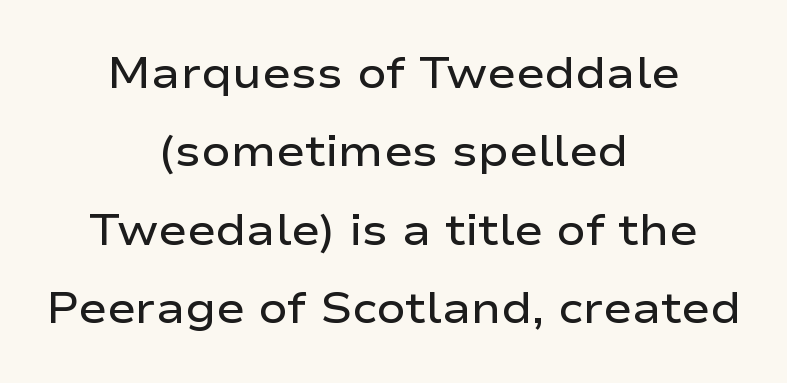
Caption: standard tracking, unaltered. The foot of each line stays bare and open. Do the characters align in a grid? No, the font is proportional. The font is running at a semibold setting, under full bold. The lines are quadded center. Look at the bottom of the vertical strokes: they stop flat, with no serifs.
